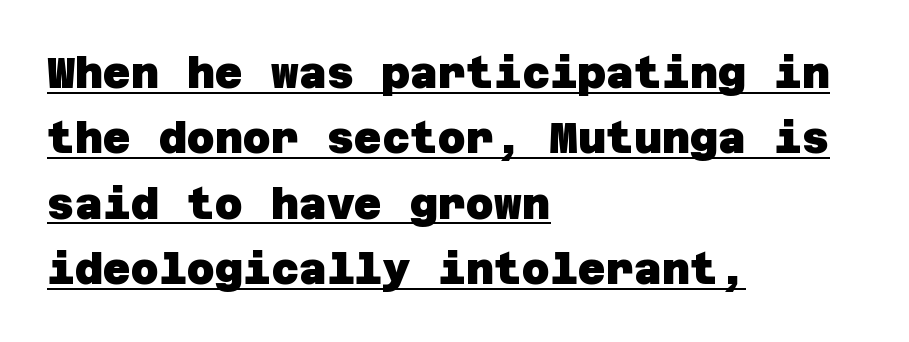
{"serif": "no", "bold": "yes", "weight": "heavy", "width": "normal", "stroke_contrast": "low", "x_height": "large", "underline": "yes", "align": "left", "line_spacing": "normal", "line_spacing_ratio": 1.52, "letter_spacing": "normal", "letter_spacing_em": 0.0, "glyph_px": 43}
